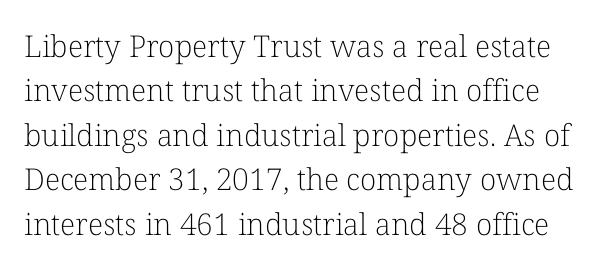
{"serif": "yes", "italic": "no", "bold": "no", "weight": "light", "width": "normal", "stroke_contrast": "low", "x_height": "medium", "monospaced": "no", "underline": "no", "line_spacing": "normal", "line_spacing_ratio": 1.48, "letter_spacing": "normal", "letter_spacing_em": 0.0, "glyph_px": 30}
